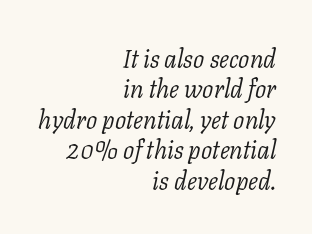
The image shows 25 px text type, italic (leaning right); set right-aligned, line spacing 1.22x, normal letter spacing, not underlined.
